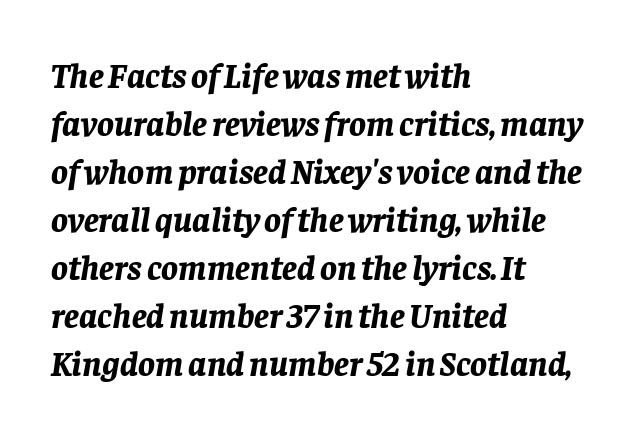
{"italic": "yes", "lean": "right", "slant_degrees": 8, "bold": "yes", "weight": "bold", "width": "normal", "stroke_contrast": "low", "x_height": "large", "monospaced": "no", "underline": "no", "align": "left", "line_spacing": "normal", "line_spacing_ratio": 1.37, "letter_spacing": "normal", "letter_spacing_em": 0.0, "glyph_px": 35}
